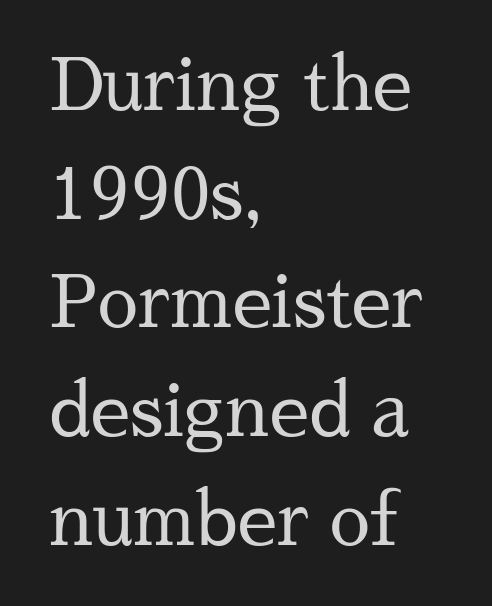
Line spacing here is normal. Characters remain perfectly vertical along every line. The characters are drawn with everyday or finer stroke widths. Is the letter spacing exaggerated? No — it looks like the ordinary default. Honestly, there is no underline to notice here at all. These lines are rendered in a variable-pitch font.
